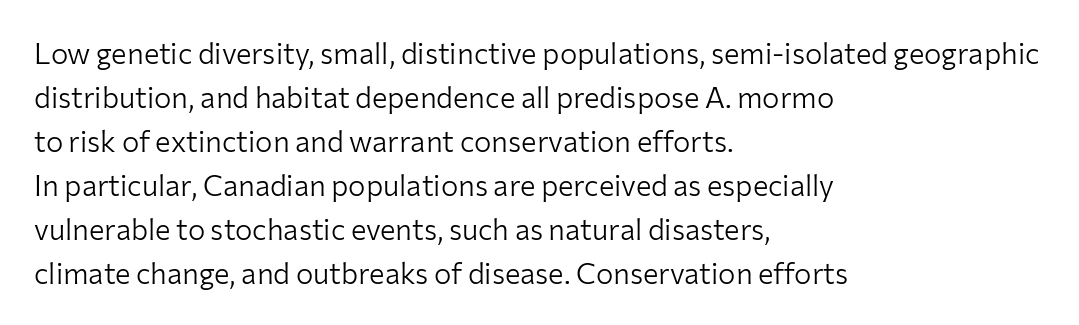
{"serif": "no", "italic": "no", "bold": "no", "weight": "light", "width": "normal", "stroke_contrast": "low", "x_height": "medium", "monospaced": "no", "underline": "no", "align": "left", "line_spacing": "normal", "line_spacing_ratio": 1.52, "letter_spacing": "normal", "letter_spacing_em": 0.0, "glyph_px": 29}
